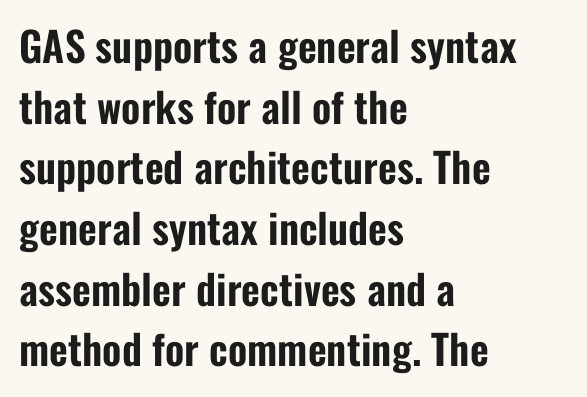
The axis of the letterforms is exactly vertical. Honestly, the row spacing looks completely unremarkable. Each row of text sits above clean, open space. Proportional: the letters do not fall into vertical columns. Typographically, this falls in the sans-serif category.
